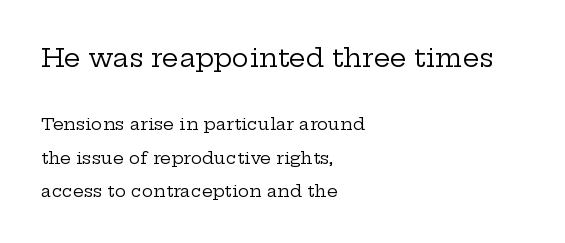
Q: Is the text bold? A: No.
Q: Is the text italic (slanted)? A: No, it is upright.
Q: Is the text underlined? A: No.
Q: How is the paragraph aligned? A: Left-aligned.
Q: Is the spacing between letters normal or unusually wide? A: Normal.
Q: Is the spacing between lines tight, normal or loose? A: Loose.
Q: Which block of text is set in a larger size, the first (top) or the second (bottom)? A: The first (top) one.
